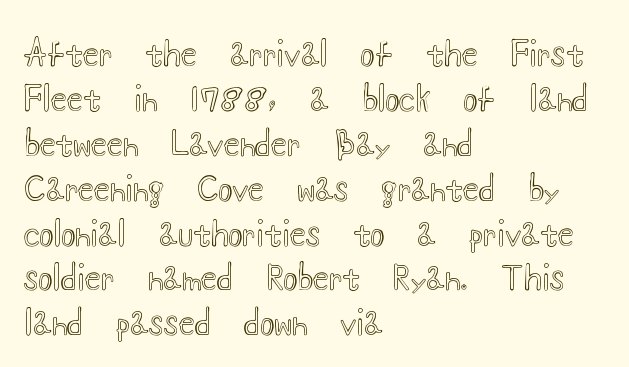
Q: Is the text italic (slanted)? A: No, it is upright.
Q: Is the text underlined? A: No.
Q: How is the paragraph aligned? A: Left-aligned.
Q: Is the spacing between letters normal or unusually wide? A: Normal.
Q: Is the spacing between lines tight, normal or loose? A: Normal.
Q: Width (condensed, normal, or wide)? A: Wide.
Q: x-height? A: Small.
Q: Monospaced? A: No.
